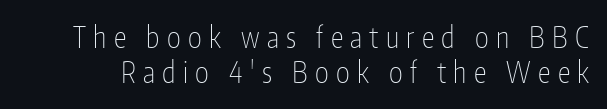
No feet cap the strokes, marking this as sans-serif type. Just letters on the line, the space beneath them empty. Character widths vary here, with narrow letters taking less room than wide ones. Between one letter and the next there's a generous, obvious gap.
